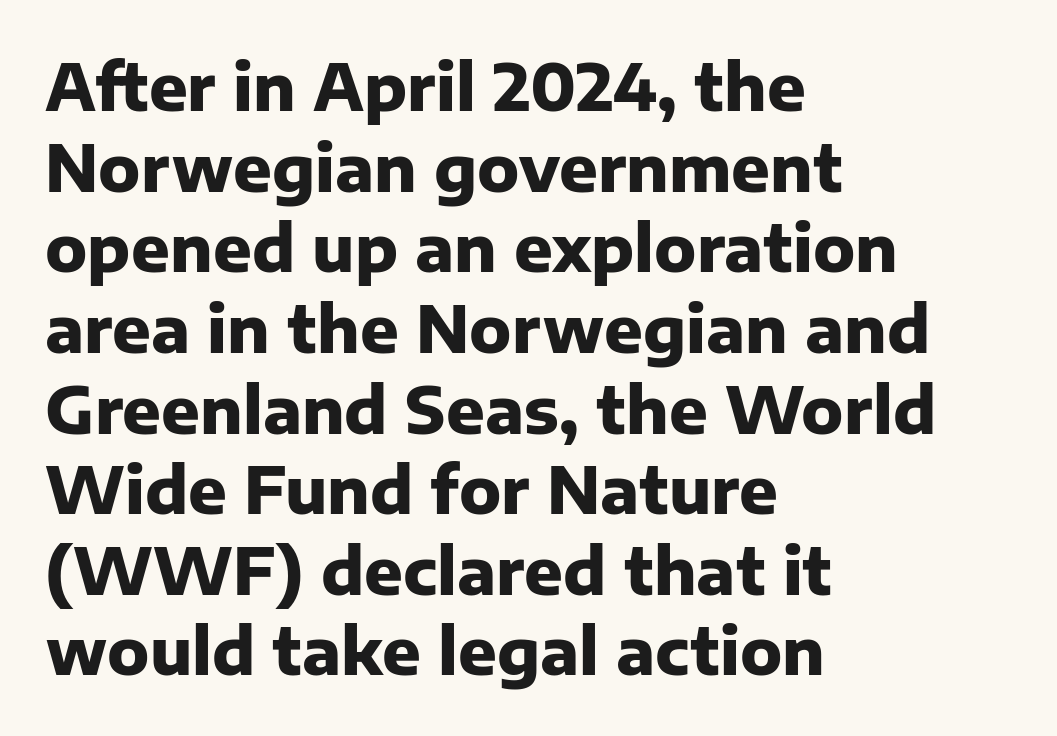
Q: Is the text bold? A: Yes.
Q: Is the text italic (slanted)? A: No, it is upright.
Q: Is the typeface a serif or a sans-serif typeface? A: Sans-serif.
Q: Is the text underlined? A: No.
Q: How is the paragraph aligned? A: Left-aligned.
Q: Is the spacing between letters normal or unusually wide? A: Normal.
Q: Is the spacing between lines tight, normal or loose? A: Normal.
Q: Width (condensed, normal, or wide)? A: Normal.
Q: Stroke contrast? A: Low.
Q: x-height? A: Medium.
Q: Monospaced? A: No.
